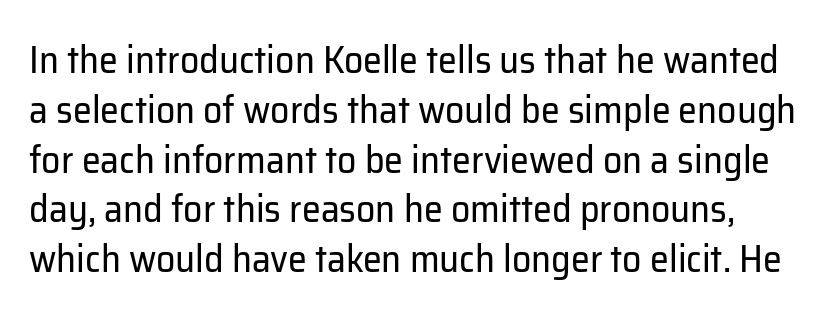
Q: Is the text bold? A: No.
Q: Is the text italic (slanted)? A: No, it is upright.
Q: Is the typeface a serif or a sans-serif typeface? A: Sans-serif.
Q: Is the text underlined? A: No.
Q: Is the spacing between letters normal or unusually wide? A: Normal.
Q: Is the spacing between lines tight, normal or loose? A: Normal.
Q: Width (condensed, normal, or wide)? A: Normal.
Q: Stroke contrast? A: Low.
Q: x-height? A: Medium.
Q: Monospaced? A: No.
